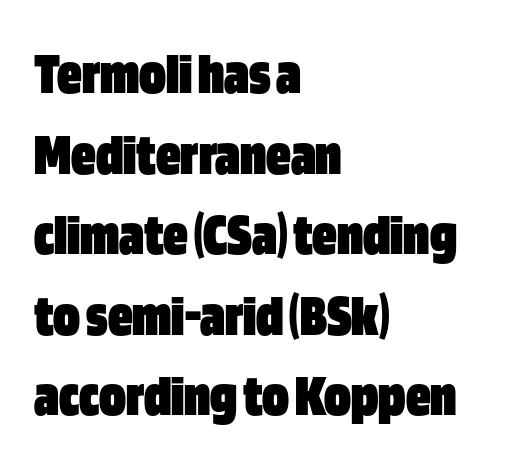
{"serif": "no", "italic": "no", "bold": "yes", "weight": "heavy", "width": "condensed", "stroke_contrast": "low", "x_height": "large", "monospaced": "no", "underline": "no", "align": "left", "line_spacing": "normal", "line_spacing_ratio": 1.32, "letter_spacing": "normal", "letter_spacing_em": 0.0, "glyph_px": 61}
